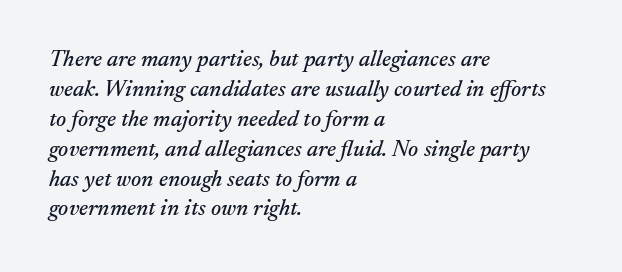
How are the letters spaced? Ordinarily, with no added tracking. This sample is left-justified, so line endings fall wherever the words run out. Check the space under the baseline: it is left empty. Compared with typical paragraphs, the rows here are spaced about the same.
